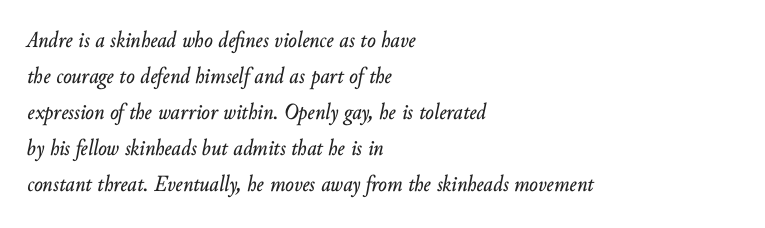
This block has exactly the height ordinary leading produces. Left-aligned paragraph, ragged on the right. Every character sits at an angle, as italics do. Nobody touched the tracking dial on this one. Each row of text sits above clean, open space.
